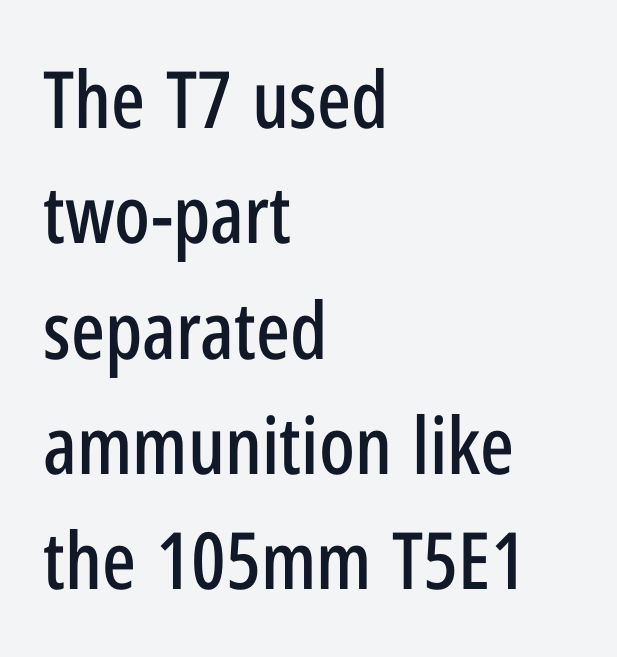
Q: Is the text italic (slanted)? A: No, it is upright.
Q: Is the typeface a serif or a sans-serif typeface? A: Sans-serif.
Q: Is the text underlined? A: No.
Q: How is the paragraph aligned? A: Left-aligned.
Q: Is the spacing between letters normal or unusually wide? A: Normal.
Q: Is the spacing between lines tight, normal or loose? A: Normal.
Q: Width (condensed, normal, or wide)? A: Condensed.
Q: Stroke contrast? A: Low.
Q: x-height? A: Medium.
Q: Monospaced? A: No.
